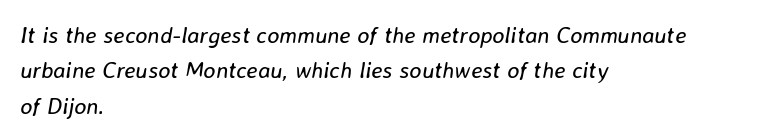
{"italic": "yes", "lean": "right", "slant_degrees": 8, "bold": "no", "underline": "no", "align": "left", "line_spacing": "normal", "line_spacing_ratio": 1.54, "letter_spacing": "normal", "letter_spacing_em": 0.0, "glyph_px": 23}
